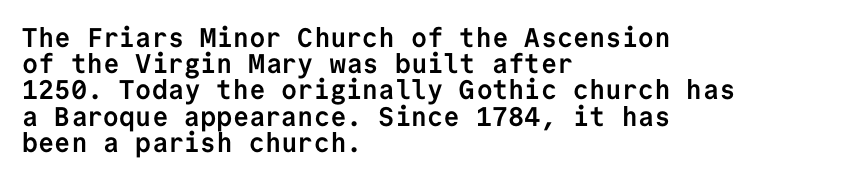
The image shows 27 px bold type, upright; set left-aligned, tight line spacing (0.97x), normal letter spacing, not underlined.
